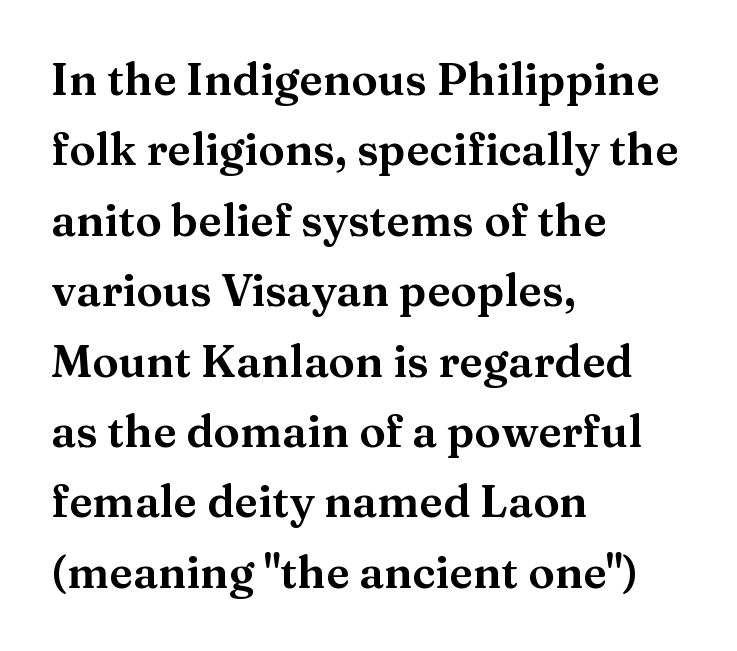
{"serif": "yes", "italic": "no", "width": "wide", "stroke_contrast": "medium", "x_height": "medium", "monospaced": "no", "underline": "no", "align": "left", "line_spacing": "normal", "line_spacing_ratio": 1.6, "letter_spacing": "normal", "letter_spacing_em": 0.0, "glyph_px": 44}
